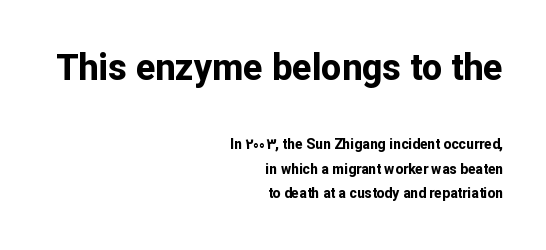
The image shows 36 px bold sans-serif type, upright; set right-aligned, line spacing 1.74x, normal letter spacing, not underlined; the first (top) block is 2.57x larger; low stroke contrast and a medium x-height.
